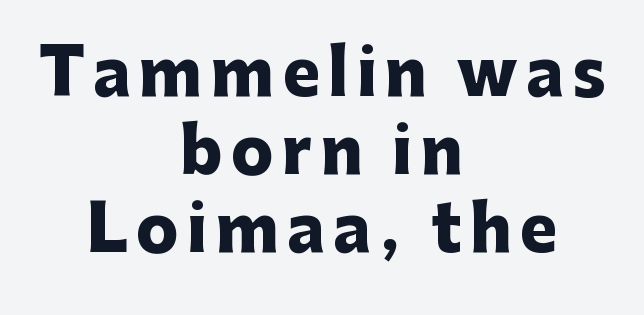
{"serif": "no", "italic": "no", "bold": "yes", "weight": "heavy", "width": "normal", "stroke_contrast": "low", "x_height": "medium", "monospaced": "no", "underline": "no", "align": "center", "line_spacing_ratio": 1.24, "glyph_px": 63}
